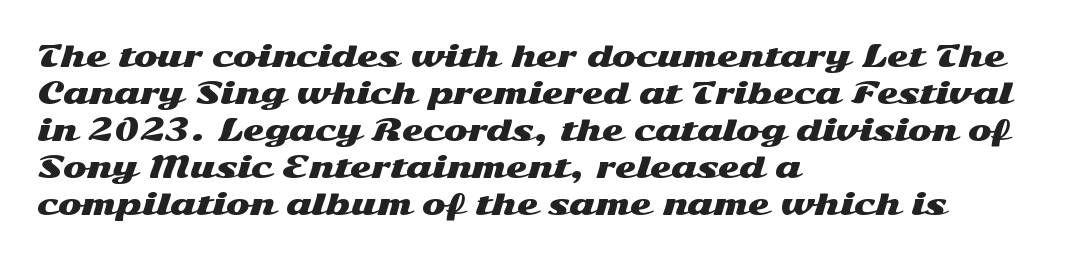
Is there much room between lines? A standard amount, neither cramped nor airy. Tracking value appears to be zero — textbook default spacing. Here the designer chose a conventional face with non-uniform glyph widths.
